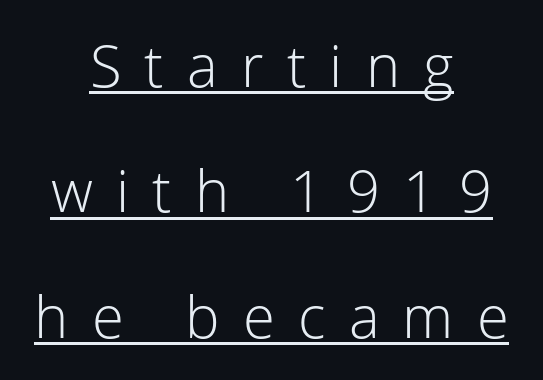
The image shows 58 px light sans-serif type, upright; set centered, loose line spacing (2.16x), unusually wide letter spacing (+0.4 em), underlined; low stroke contrast and a medium x-height.
